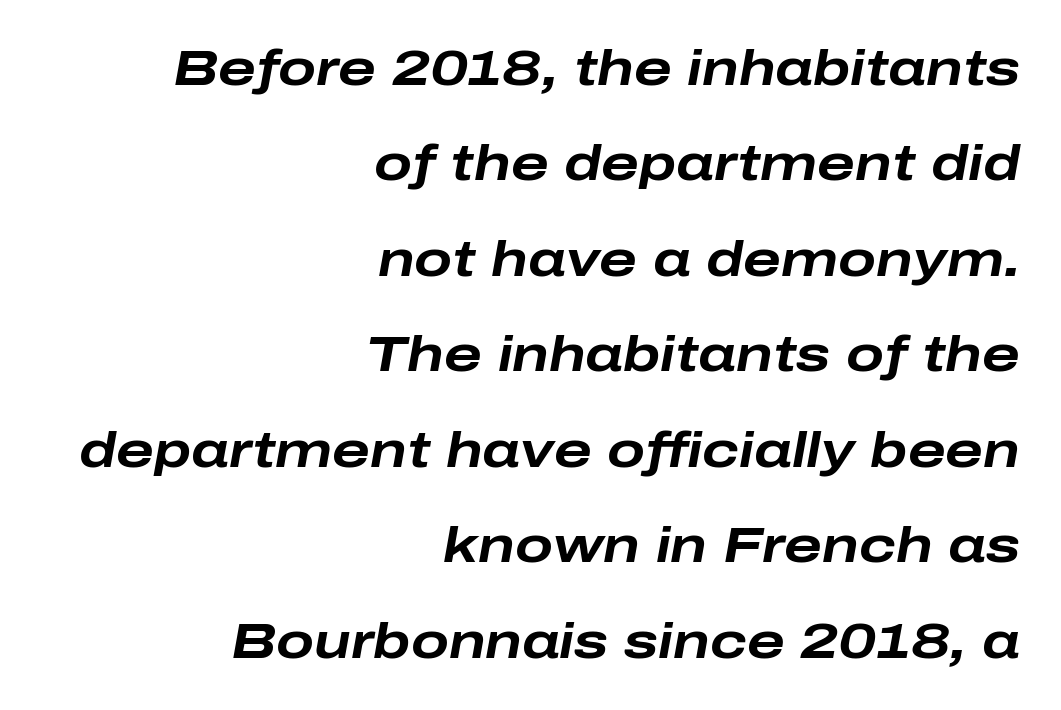
Q: Is the text bold? A: Yes.
Q: Is the text italic (slanted)? A: Yes, it leans right by about 10 degrees.
Q: Is the text underlined? A: No.
Q: How is the paragraph aligned? A: Right-aligned.
Q: Is the spacing between letters normal or unusually wide? A: Normal.
Q: Is the spacing between lines tight, normal or loose? A: Loose.
Q: Width (condensed, normal, or wide)? A: Wide.
Q: Stroke contrast? A: Low.
Q: x-height? A: Medium.
Q: Monospaced? A: No.
